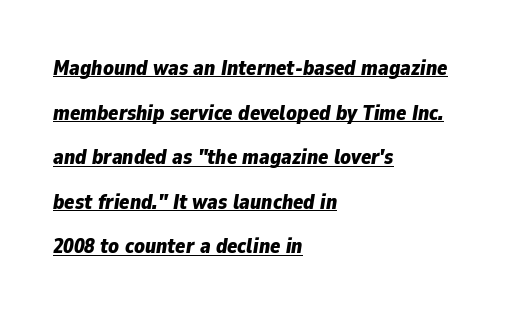
The image shows 21 px bold type, italic (leaning right); set left-aligned, loose line spacing (2.12x), normal letter spacing, underlined.
